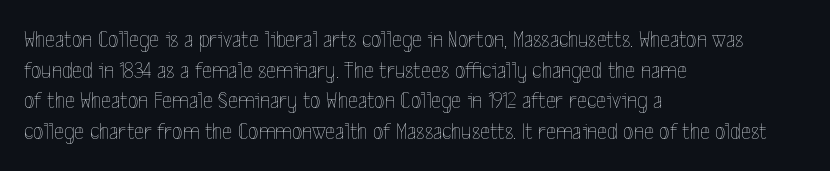
Is the type heavy? It reads as light-to-regular instead. Leftover space on each line is placed entirely after the last word. Characters follow at the spacing the type designer built in. The passage shown stacks its lines at a standard gap.
